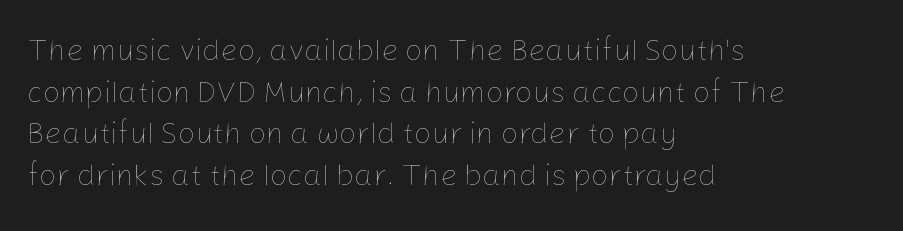
Horizontal bands of white between lines are of average thickness. Summary of weight: not heavy and not bold. Every stem runs plumb, perpendicular to the baseline. The face used here is rendered with its standard letterfit. One-word summary of the alignment: left. Has an underline been added? It has not.
